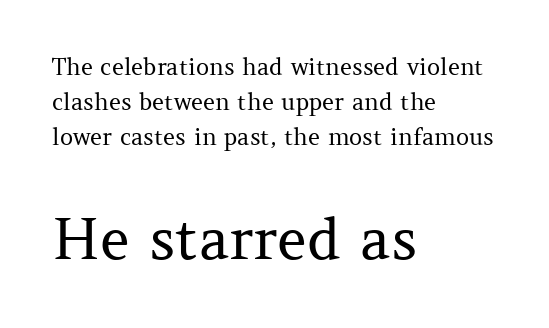
{"serif": "yes", "italic": "no", "bold": "no", "weight": "regular", "width": "normal", "stroke_contrast": "medium", "x_height": "medium", "monospaced": "no", "underline": "no", "align": "left", "line_spacing": "normal", "line_spacing_ratio": 1.52, "letter_spacing": "normal", "letter_spacing_em": 0.0, "larger_block": "second", "size_ratio": 2.48, "glyph_px": 57}
